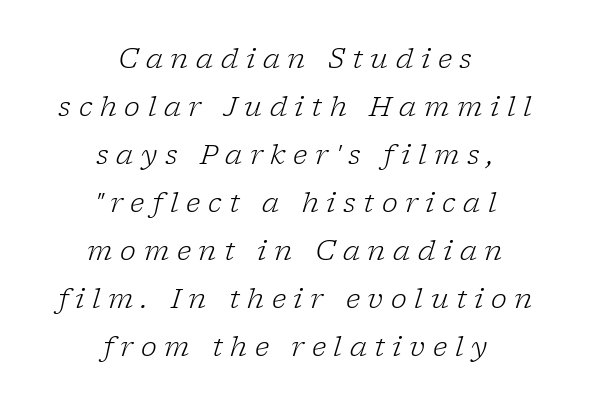
Line starts and ends both wander, symmetrically. Lines of text with bare space underneath. There's an unmistakable incline to the writing here. Someone cranked the tracking dial way up on this one. A light-to-regular cut is what we see here.
